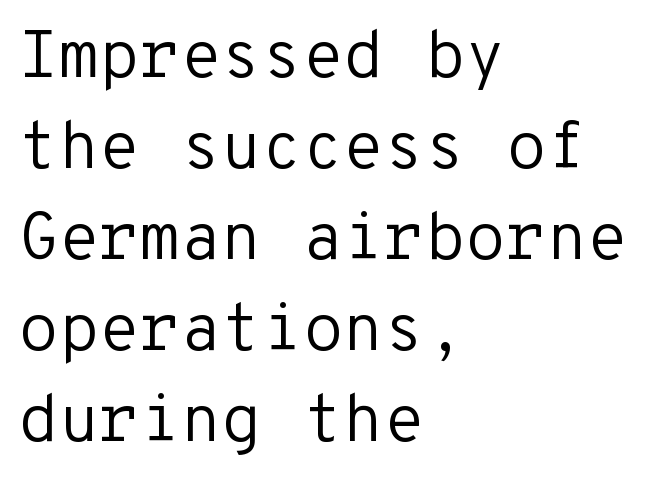
Q: Is the text bold? A: No.
Q: Is the text italic (slanted)? A: No, it is upright.
Q: Is the typeface a serif or a sans-serif typeface? A: Sans-serif.
Q: Is the text underlined? A: No.
Q: How is the paragraph aligned? A: Left-aligned.
Q: Is the spacing between letters normal or unusually wide? A: Normal.
Q: Is the spacing between lines tight, normal or loose? A: Normal.
Q: Width (condensed, normal, or wide)? A: Normal.
Q: Stroke contrast? A: Low.
Q: x-height? A: Medium.
Q: Monospaced? A: Yes.
